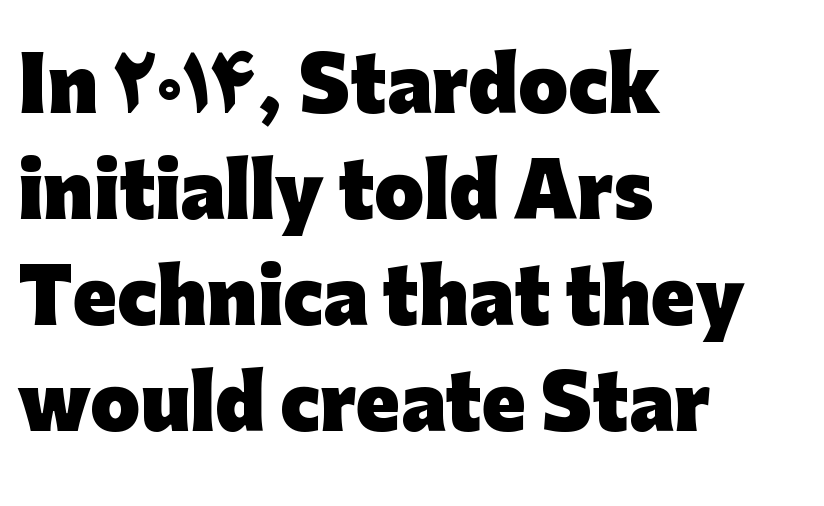
Q: Is the text bold? A: Yes.
Q: Is the text italic (slanted)? A: No, it is upright.
Q: Is the typeface a serif or a sans-serif typeface? A: Sans-serif.
Q: Is the text underlined? A: No.
Q: How is the paragraph aligned? A: Left-aligned.
Q: Is the spacing between letters normal or unusually wide? A: Normal.
Q: Is the spacing between lines tight, normal or loose? A: Normal.
Q: Width (condensed, normal, or wide)? A: Normal.
Q: Stroke contrast? A: Low.
Q: x-height? A: Medium.
Q: Monospaced? A: No.
